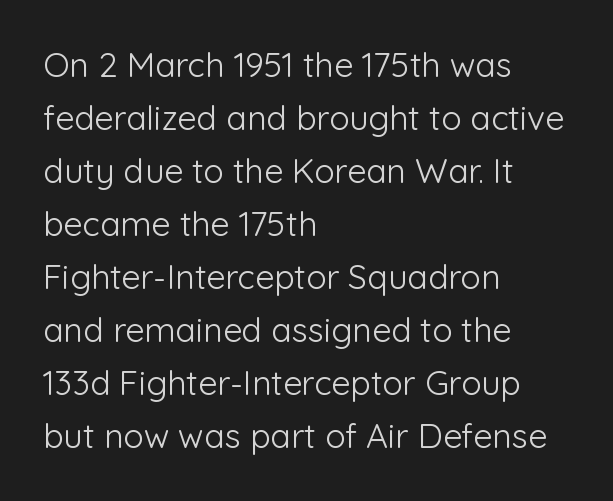
Q: Is the text bold? A: No.
Q: Is the text italic (slanted)? A: No, it is upright.
Q: Is the typeface a serif or a sans-serif typeface? A: Sans-serif.
Q: Is the text underlined? A: No.
Q: How is the paragraph aligned? A: Left-aligned.
Q: Is the spacing between letters normal or unusually wide? A: Normal.
Q: Is the spacing between lines tight, normal or loose? A: Normal.
Q: Width (condensed, normal, or wide)? A: Normal.
Q: Stroke contrast? A: Low.
Q: x-height? A: Medium.
Q: Monospaced? A: No.
